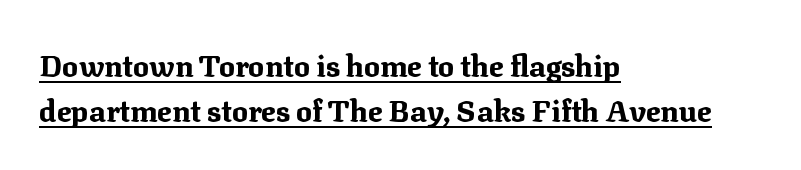
The image shows 30 px bold serif type, upright; set left-aligned, normal line spacing (1.5x), normal letter spacing, underlined; medium stroke contrast and a medium x-height.
